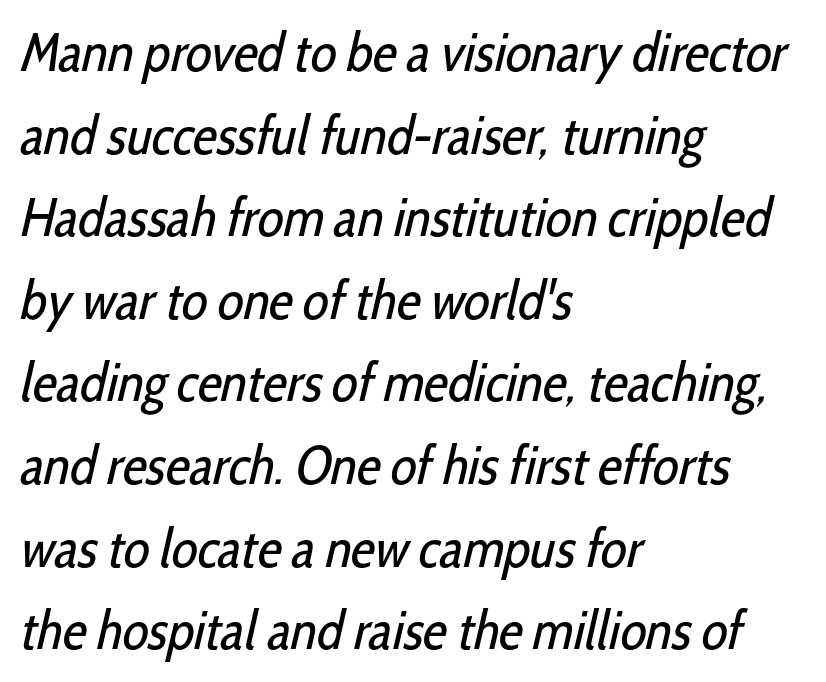
This sample uses plain, unmodified letter spacing. Letters have the restrained weight of plain body copy at most. Varying glyph widths throughout — classic text-font behaviour. A sans-serif font was chosen for this passage. The setting favours the left margin, as ordinary paragraphs usually do.
